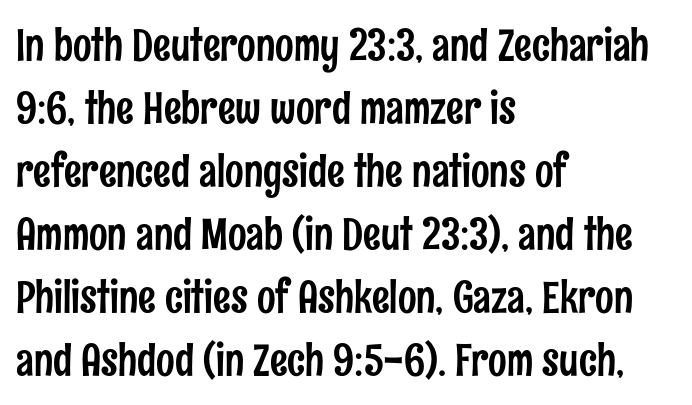
Q: Is the text italic (slanted)? A: No, it is upright.
Q: Is the typeface a serif or a sans-serif typeface? A: Sans-serif.
Q: Is the text underlined? A: No.
Q: How is the paragraph aligned? A: Left-aligned.
Q: Is the spacing between letters normal or unusually wide? A: Normal.
Q: Is the spacing between lines tight, normal or loose? A: Normal.
Q: Width (condensed, normal, or wide)? A: Condensed.
Q: Stroke contrast? A: Low.
Q: x-height? A: Medium.
Q: Monospaced? A: No.
